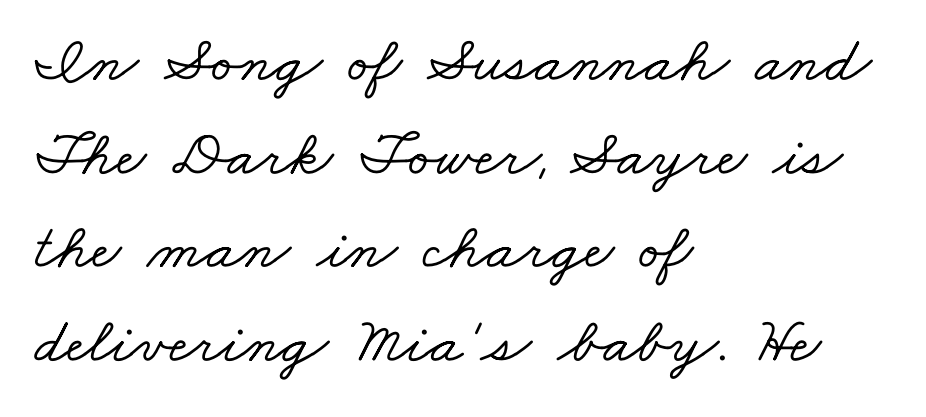
{"serif": "yes", "width": "wide", "stroke_contrast": "low", "x_height": "small", "monospaced": "no", "underline": "no", "align": "left", "line_spacing": "normal", "line_spacing_ratio": 1.44, "letter_spacing": "normal", "letter_spacing_em": 0.0, "glyph_px": 65}
